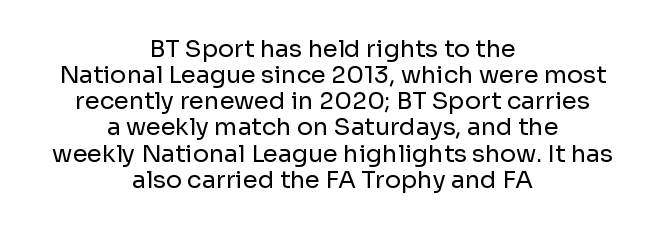
The image shows 24 px text type, upright; set centered, tight line spacing (1.09x), normal letter spacing, not underlined.
